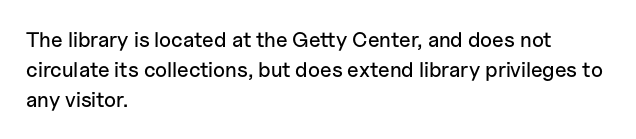
Q: Is the text italic (slanted)? A: No, it is upright.
Q: Is the text underlined? A: No.
Q: How is the paragraph aligned? A: Left-aligned.
Q: Is the spacing between letters normal or unusually wide? A: Normal.
Q: Is the spacing between lines tight, normal or loose? A: Normal.
